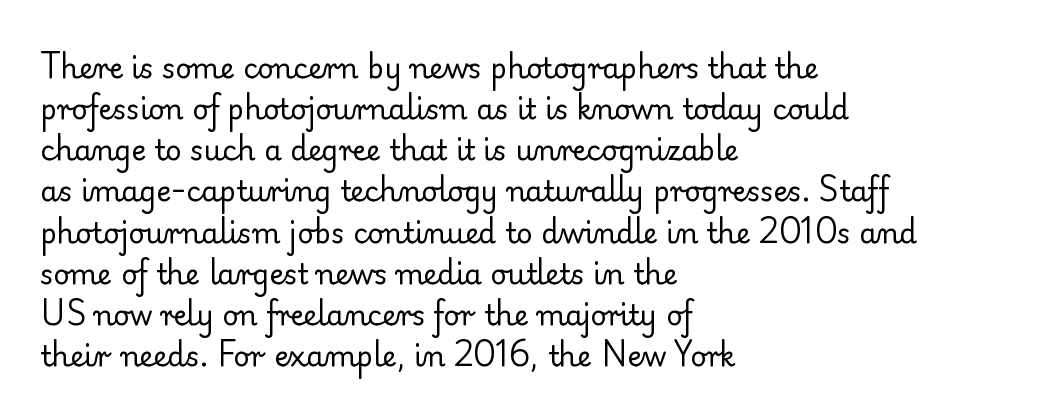
Q: Is the text bold? A: No.
Q: Is the text italic (slanted)? A: No, it is upright.
Q: Is the typeface a serif or a sans-serif typeface? A: Serif.
Q: Is the text underlined? A: No.
Q: How is the paragraph aligned? A: Left-aligned.
Q: Is the spacing between letters normal or unusually wide? A: Normal.
Q: Is the spacing between lines tight, normal or loose? A: Normal.
Q: Width (condensed, normal, or wide)? A: Normal.
Q: Stroke contrast? A: Low.
Q: x-height? A: Small.
Q: Monospaced? A: No.
